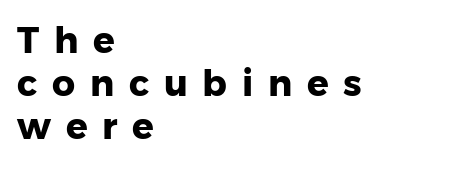
The image shows 36 px heavy sans-serif type, upright; set left-aligned, line spacing 1.19x, unusually wide letter spacing (+0.41 em), not underlined; low stroke contrast and a medium x-height.
